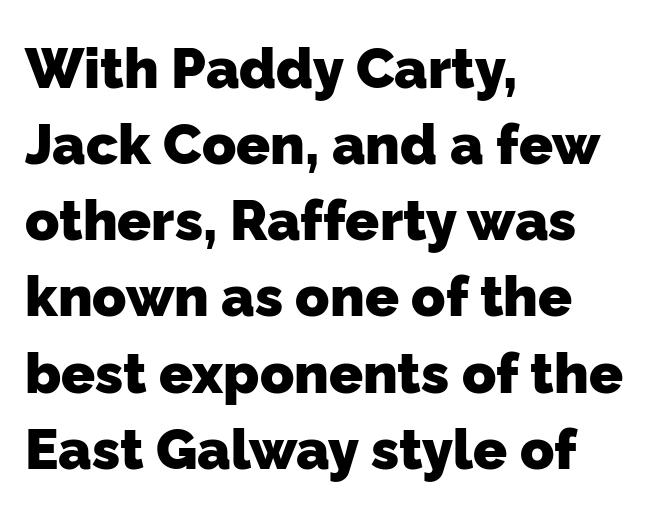
Q: Is the text bold? A: Yes.
Q: Is the typeface a serif or a sans-serif typeface? A: Sans-serif.
Q: Is the text underlined? A: No.
Q: How is the paragraph aligned? A: Left-aligned.
Q: Is the spacing between letters normal or unusually wide? A: Normal.
Q: Is the spacing between lines tight, normal or loose? A: Normal.
Q: Width (condensed, normal, or wide)? A: Normal.
Q: Stroke contrast? A: Low.
Q: x-height? A: Medium.
Q: Monospaced? A: No.
